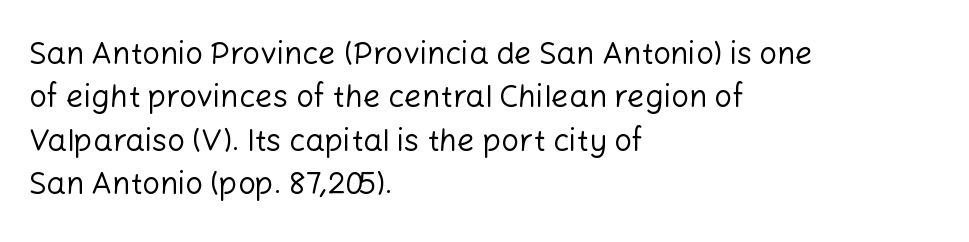
Q: Is the text bold? A: No.
Q: Is the text italic (slanted)? A: No, it is upright.
Q: Is the typeface a serif or a sans-serif typeface? A: Sans-serif.
Q: Is the text underlined? A: No.
Q: How is the paragraph aligned? A: Left-aligned.
Q: Is the spacing between letters normal or unusually wide? A: Normal.
Q: Is the spacing between lines tight, normal or loose? A: Normal.
Q: Width (condensed, normal, or wide)? A: Normal.
Q: Stroke contrast? A: Low.
Q: x-height? A: Medium.
Q: Monospaced? A: No.
